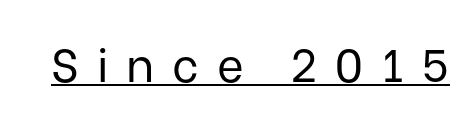
The cut favours lightness, reaching ordinary text weight at its darkest. Look at the tracking — it's clearly loosened, letters drifting apart. Posture: upright roman. The passage shown is typed in a proportional face where columns would drift. This is sans-serif lettering, the kind often seen on screens and signage.
